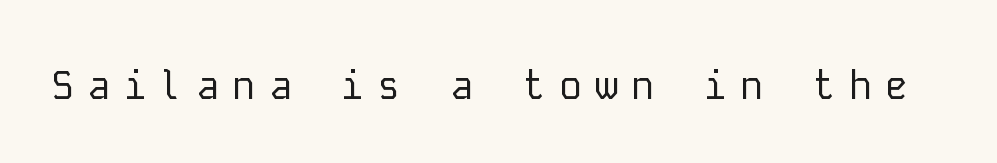
Q: Is the text bold? A: No.
Q: Is the text italic (slanted)? A: No, it is upright.
Q: Is the typeface a serif or a sans-serif typeface? A: Sans-serif.
Q: Is the text underlined? A: No.
Q: Is the spacing between letters normal or unusually wide? A: Unusually wide.
Q: Width (condensed, normal, or wide)? A: Normal.
Q: Stroke contrast? A: Low.
Q: x-height? A: Medium.
Q: Monospaced? A: Yes.
